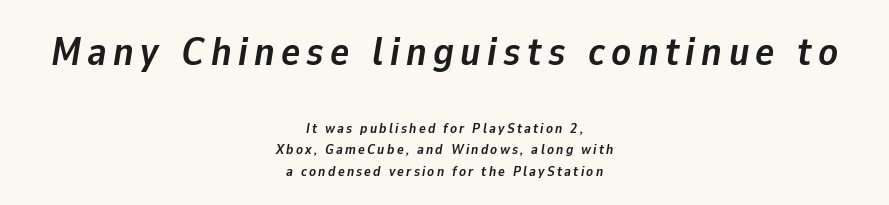
The image shows 40 px semibold type, italic (leaning right); set centered, normal line spacing (1.54x), not underlined; the first (top) block is 2.86x larger; low stroke contrast and a medium x-height.
